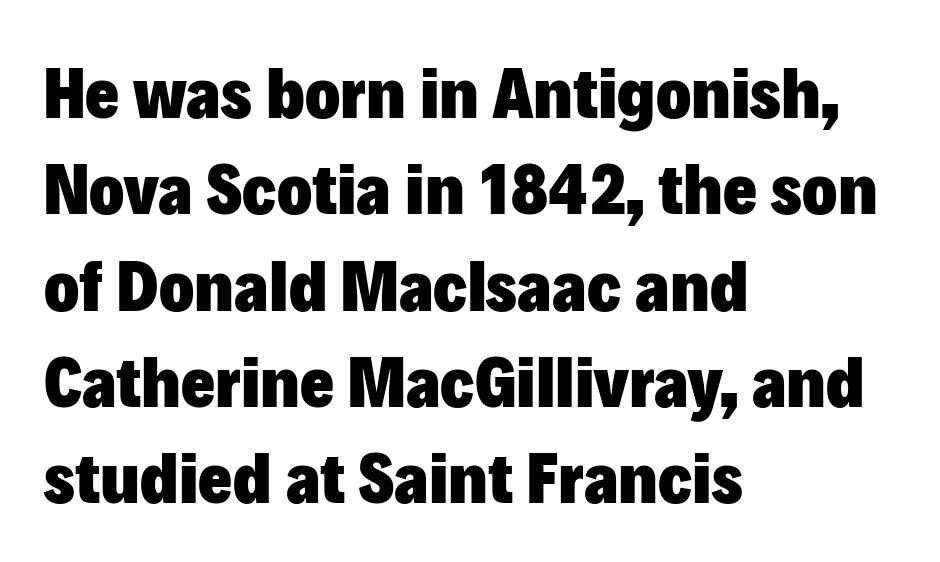
There is no visible air inserted between adjacent glyphs. The face used here is proportionally spaced, like ordinary book or web type. Type style note: lacks serifs. Posture: vertical. The space directly below the letters is spotless.
